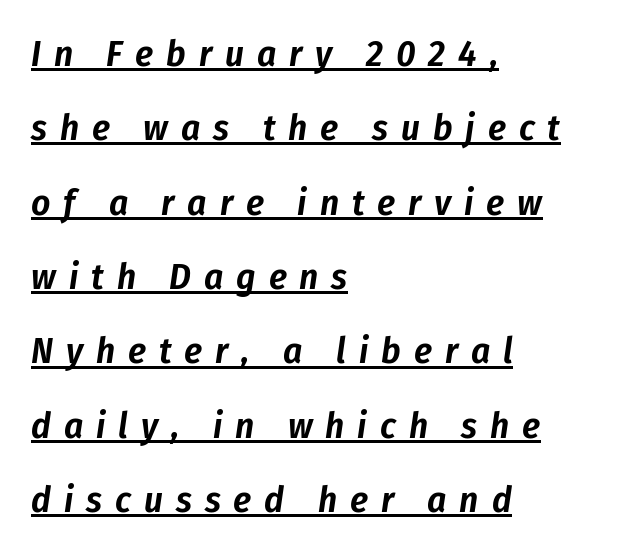
Q: Is the text italic (slanted)? A: Yes, it leans right by about 8 degrees.
Q: Is the text underlined? A: Yes.
Q: How is the paragraph aligned? A: Left-aligned.
Q: Is the spacing between letters normal or unusually wide? A: Unusually wide.
Q: Is the spacing between lines tight, normal or loose? A: Loose.
Q: Width (condensed, normal, or wide)? A: Condensed.
Q: Stroke contrast? A: Low.
Q: x-height? A: Medium.
Q: Monospaced? A: No.
